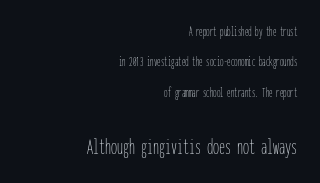
Two sizes are in play, and the larger belongs to the second block. Compared with a typical body face, this is equally light or lighter still. These lines stack with their right ends in a neat column. This sample trades compactness for vertical openness between lines. The gaps between neighbouring characters are ordinary and unremarkable. Words float on clear page, feet unadorned.
